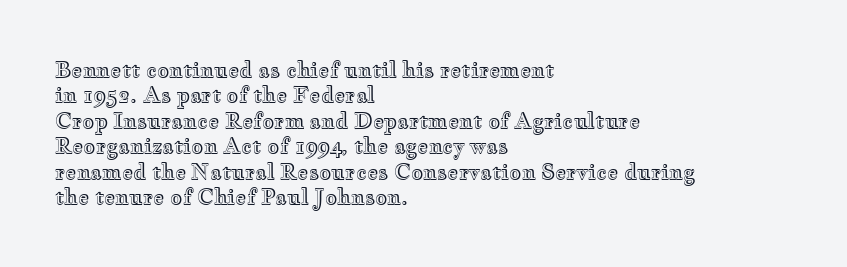
Short and long lines alike share a common starting point at left. Letters rest on an invisible, unmarked baseline. No extra tracking has been applied to these lines. Is there any slant? The stems are plumb.
